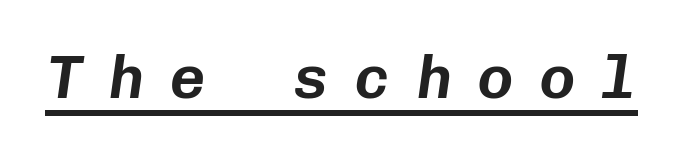
The rendering uses typewriter-style spacing with identical character cells. Honestly, the letter spacing is so wide it's the main thing you notice. This sample uses an oblique cut, with every glyph tilted off the vertical. This sample carries an underscore along the baseline area.
